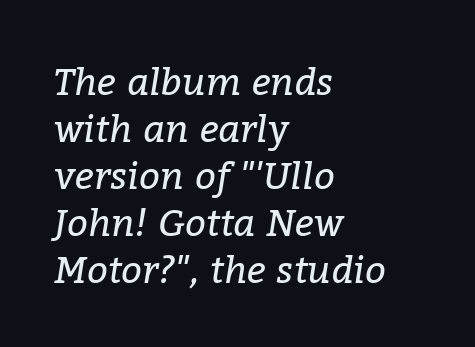
This sample has the flowing, uneven cadence of proportional lettering. The typography opts for an oblique posture over an upright one. The rendering keeps characters at their native spacing. Each row of text sits above clean, open space. Whoever set this chose a conventional vertical rhythm.
